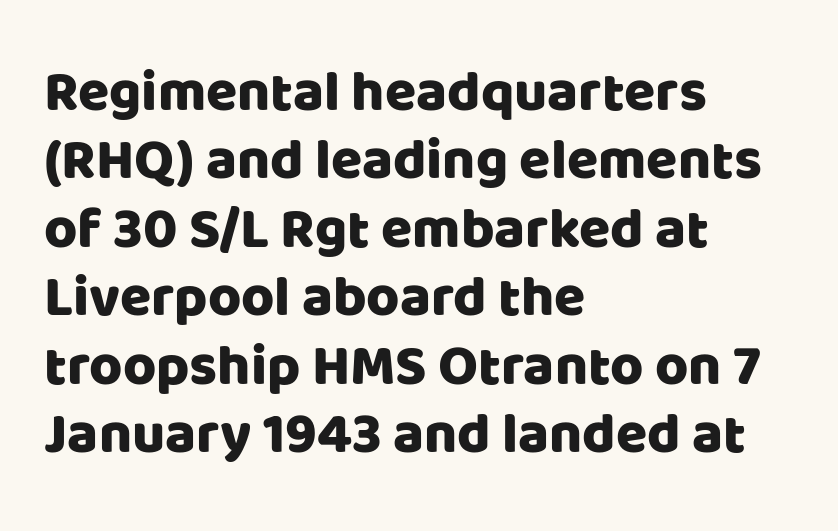
Q: Is the text italic (slanted)? A: No, it is upright.
Q: Is the typeface a serif or a sans-serif typeface? A: Sans-serif.
Q: Is the text underlined? A: No.
Q: How is the paragraph aligned? A: Left-aligned.
Q: Is the spacing between letters normal or unusually wide? A: Normal.
Q: Width (condensed, normal, or wide)? A: Normal.
Q: Stroke contrast? A: Low.
Q: x-height? A: Large.
Q: Monospaced? A: No.
